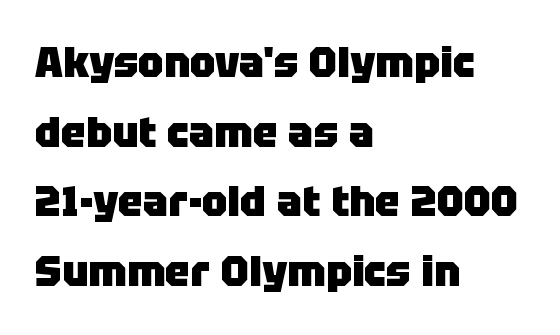
The image shows 42 px heavy sans-serif type, upright; set left-aligned, normal line spacing (1.66x), normal letter spacing, not underlined; low stroke contrast and a large x-height.
